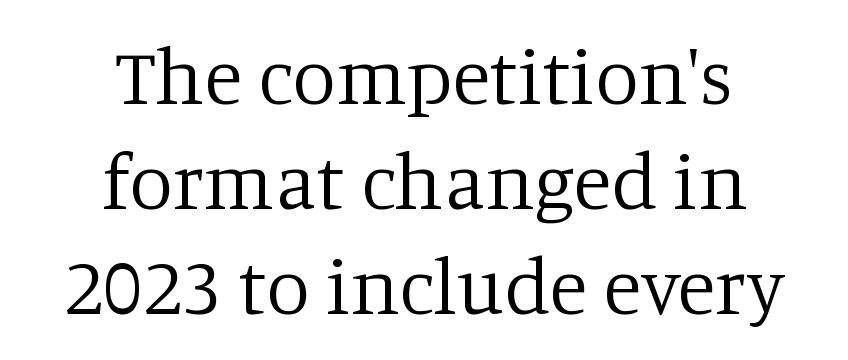
Q: Is the text bold? A: No.
Q: Is the text italic (slanted)? A: No, it is upright.
Q: Is the typeface a serif or a sans-serif typeface? A: Serif.
Q: Is the text underlined? A: No.
Q: How is the paragraph aligned? A: Centered.
Q: Is the spacing between letters normal or unusually wide? A: Normal.
Q: Is the spacing between lines tight, normal or loose? A: Normal.
Q: Width (condensed, normal, or wide)? A: Normal.
Q: Stroke contrast? A: Low.
Q: x-height? A: Large.
Q: Monospaced? A: No.
